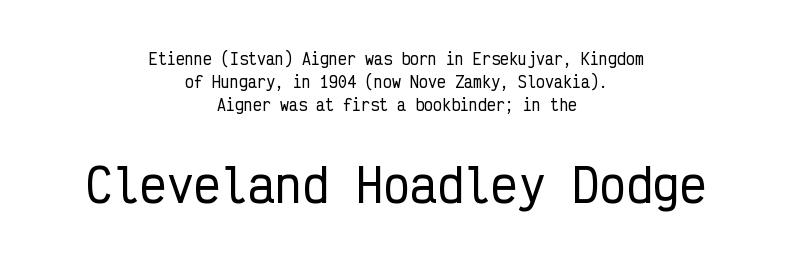
The image shows 45 px condensed sans-serif type, upright, monospaced; set centered, normal line spacing (1.54x), normal letter spacing, not underlined; the second (bottom) block is 3.0x larger; low stroke contrast and a medium x-height.
